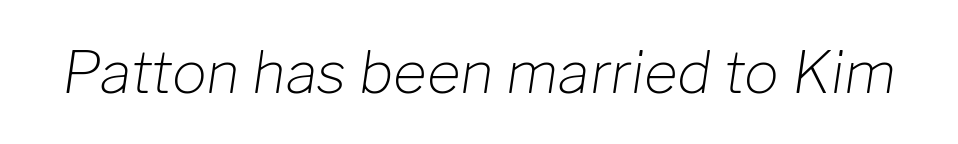
{"italic": "yes", "lean": "right", "slant_degrees": 8, "bold": "no", "weight": "light", "width": "normal", "stroke_contrast": "low", "x_height": "medium", "monospaced": "no", "underline": "no", "letter_spacing": "normal", "letter_spacing_em": 0.0, "glyph_px": 58}
